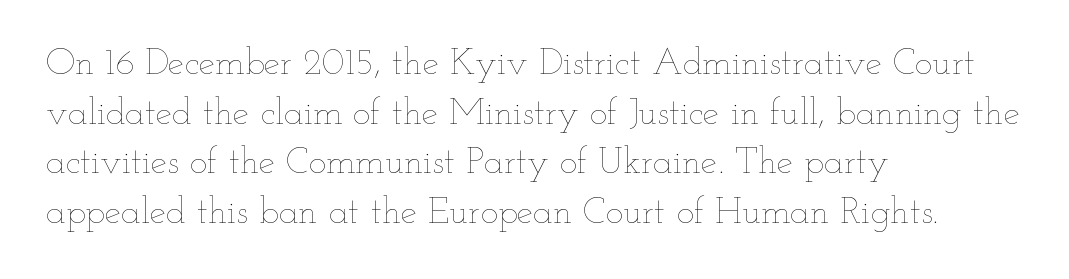
Q: Is the text bold? A: No.
Q: Is the text italic (slanted)? A: No, it is upright.
Q: Is the text underlined? A: No.
Q: How is the paragraph aligned? A: Left-aligned.
Q: Is the spacing between letters normal or unusually wide? A: Normal.
Q: Is the spacing between lines tight, normal or loose? A: Normal.
Q: Width (condensed, normal, or wide)? A: Wide.
Q: Stroke contrast? A: Low.
Q: x-height? A: Small.
Q: Monospaced? A: No.
